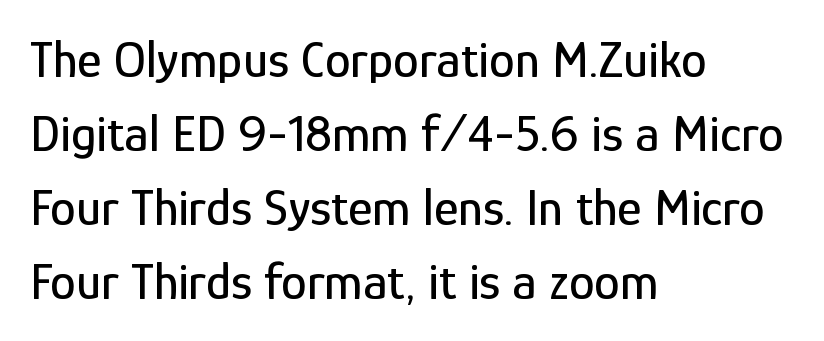
{"serif": "no", "italic": "no", "width": "condensed", "stroke_contrast": "low", "x_height": "medium", "monospaced": "no", "underline": "no", "align": "left", "line_spacing": "normal", "line_spacing_ratio": 1.42, "letter_spacing": "normal", "letter_spacing_em": 0.0, "glyph_px": 52}
